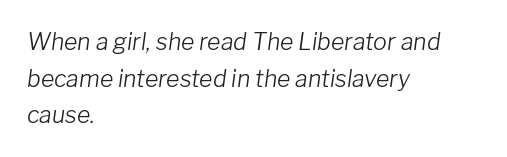
Q: Is the text bold? A: No.
Q: Is the text italic (slanted)? A: Yes, it leans right by about 8 degrees.
Q: Is the text underlined? A: No.
Q: How is the paragraph aligned? A: Left-aligned.
Q: Is the spacing between letters normal or unusually wide? A: Normal.
Q: Is the spacing between lines tight, normal or loose? A: Normal.
